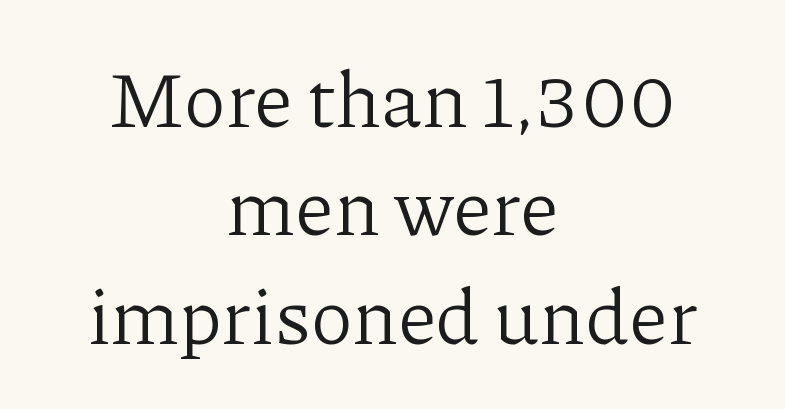
{"serif": "yes", "italic": "no", "bold": "no", "weight": "light", "width": "normal", "stroke_contrast": "low", "x_height": "medium", "monospaced": "no", "underline": "no", "align": "center", "line_spacing": "normal", "line_spacing_ratio": 1.39, "letter_spacing": "normal", "letter_spacing_em": 0.0, "glyph_px": 78}
